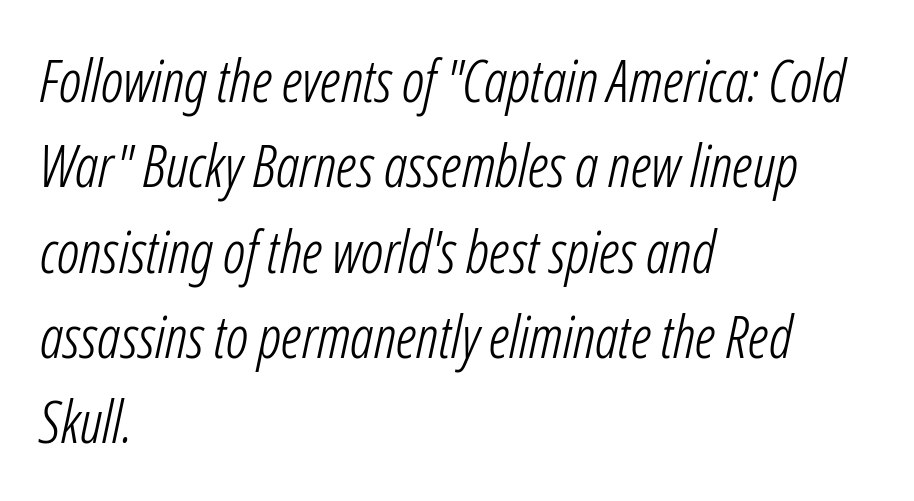
Weight: not bold — regular or lighter. Spacing verdict: proportional, widths tailored to each character. Leftover space on each line is placed entirely after the last word. One glance says typical: line gaps are just what's usual.
